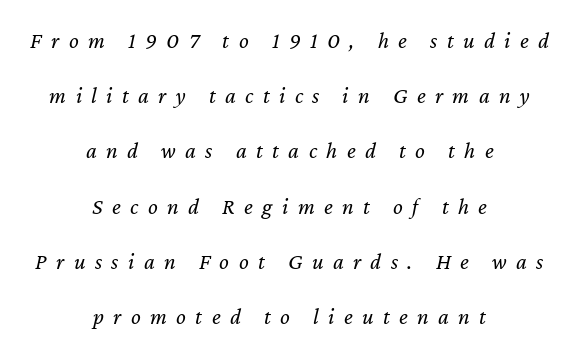
Observe the wide spacing: letters keep a clear distance from each other. Has an underline been added? It has not. Rendered with sloped, italic letterforms. This rendering uses center alignment, leaving both contours irregular but symmetric.
